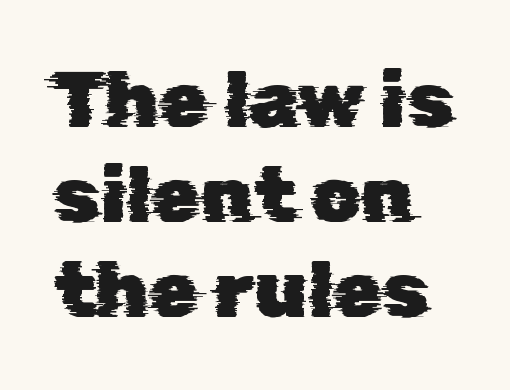
{"serif": "no", "width": "normal", "stroke_contrast": "low", "x_height": "medium", "monospaced": "no", "underline": "no", "align": "left", "line_spacing_ratio": 1.2, "letter_spacing": "normal", "letter_spacing_em": 0.0, "glyph_px": 79}
